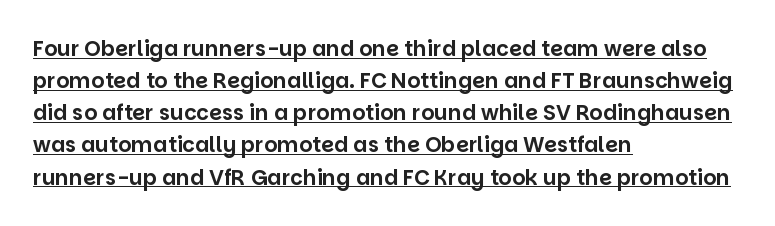
{"italic": "no", "underline": "yes", "align": "left", "line_spacing": "normal", "line_spacing_ratio": 1.53, "letter_spacing": "normal", "letter_spacing_em": 0.0, "glyph_px": 21}
